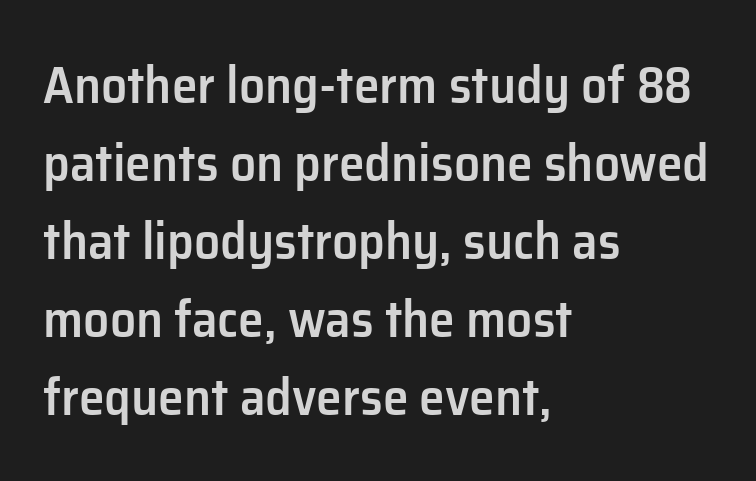
{"serif": "no", "italic": "no", "bold": "semi", "weight": "semibold", "width": "normal", "stroke_contrast": "low", "x_height": "medium", "monospaced": "no", "underline": "no", "align": "left", "line_spacing": "normal", "line_spacing_ratio": 1.5, "letter_spacing": "normal", "letter_spacing_em": 0.0, "glyph_px": 52}
